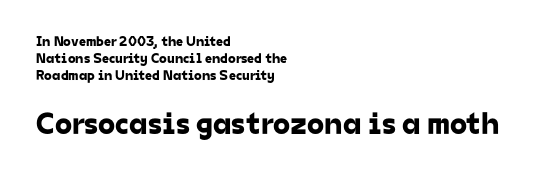
{"serif": "no", "width": "normal", "stroke_contrast": "low", "x_height": "medium", "monospaced": "no", "underline": "no", "align": "left", "line_spacing_ratio": 1.23, "letter_spacing": "normal", "letter_spacing_em": 0.0, "larger_block": "second", "size_ratio": 2.21, "glyph_px": 31}
